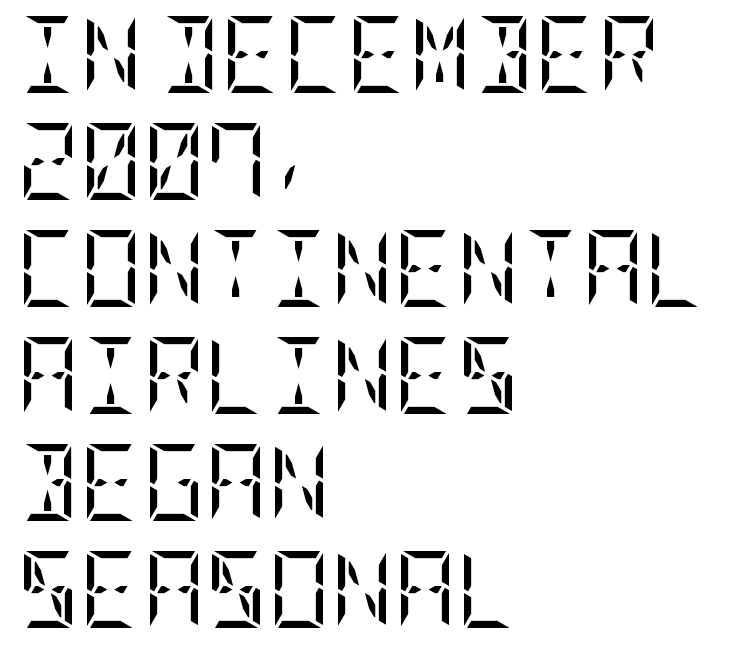
The zone under the glyphs is completely vacant. This is serif lettering, the kind often seen in printed books. Stems here are at most as thick as an everyday book face. Caption: multi-line text, flush left, ragged right. Does extra space separate the letters? No, they use regular spacing. Interline gaps are of average width in this sample.
